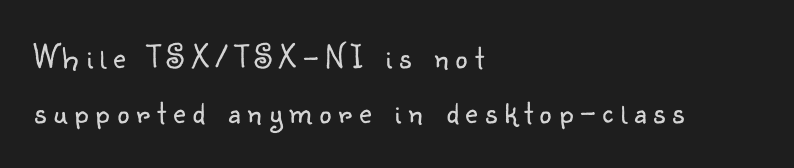
The image shows 34 px light sans-serif type, upright; set left-aligned, normal line spacing (1.61x), unusually wide letter spacing (+0.21 em), not underlined; low stroke contrast and a small x-height.
